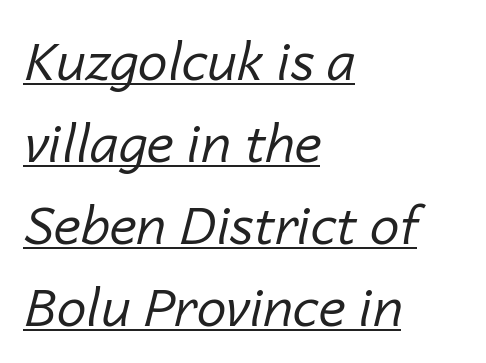
The image shows 53 px regular-weight type, italic (leaning right); set left-aligned, normal line spacing (1.55x), normal letter spacing, underlined; low stroke contrast and a medium x-height.
